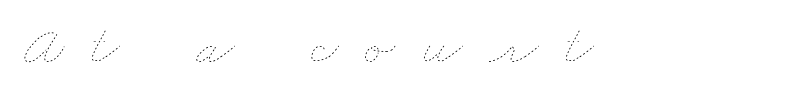
Q: Is the text bold? A: No.
Q: Is the text underlined? A: No.
Q: Is the spacing between letters normal or unusually wide? A: Unusually wide.
Q: Width (condensed, normal, or wide)? A: Wide.
Q: Stroke contrast? A: Low.
Q: x-height? A: Small.
Q: Monospaced? A: No.
